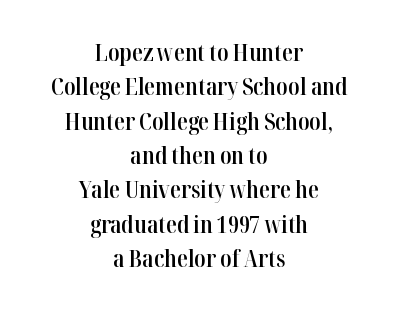
{"italic": "no", "bold": "semi", "underline": "no", "align": "center", "line_spacing": "normal", "line_spacing_ratio": 1.43, "letter_spacing": "normal", "letter_spacing_em": 0.0, "glyph_px": 24}
